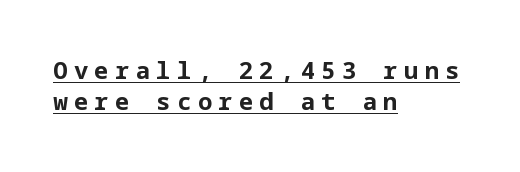
Underlining? Definitely there. Spacing between characters has been opened up far beyond the box default. Is the type bold? Yes — the strokes are clearly thick and heavy. Quick note: not italic, upright. Compared with a centered layout, this one pins lines to the left instead.
